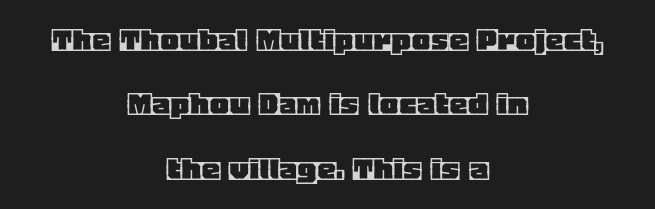
The image shows 37 px text type, upright; set centered, line spacing 1.74x, normal letter spacing, not underlined; a large x-height.
